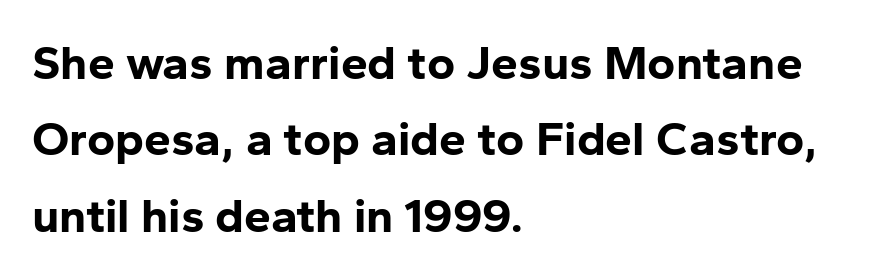
{"serif": "no", "italic": "no", "bold": "yes", "weight": "bold", "width": "normal", "stroke_contrast": "low", "x_height": "medium", "monospaced": "no", "underline": "no", "align": "left", "line_spacing": "normal", "line_spacing_ratio": 1.59, "letter_spacing": "normal", "letter_spacing_em": 0.0, "glyph_px": 48}
